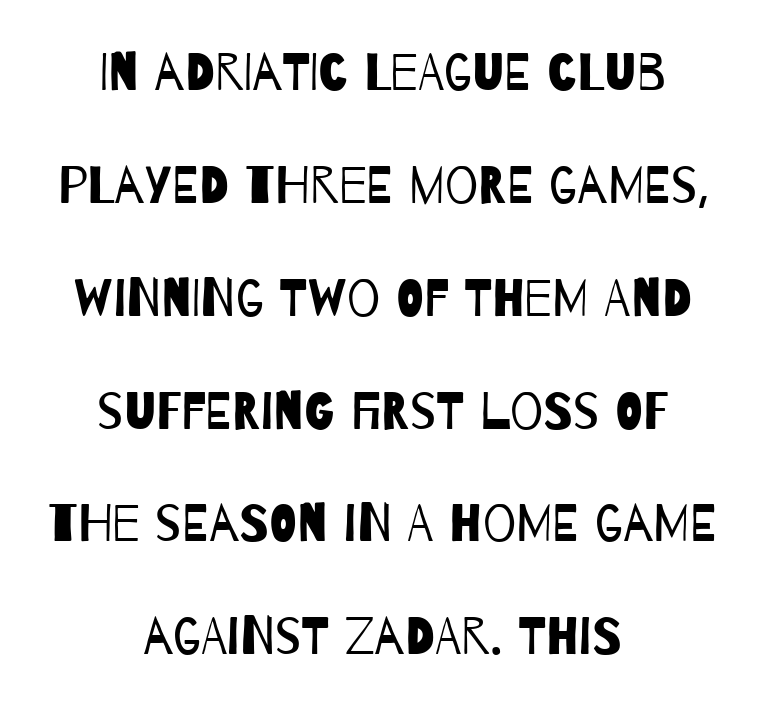
{"serif": "no", "bold": "no", "weight": "regular", "width": "condensed", "stroke_contrast": "low", "x_height": "large", "monospaced": "no", "underline": "no", "align": "center", "line_spacing": "loose", "line_spacing_ratio": 2.17, "letter_spacing": "normal", "letter_spacing_em": 0.0, "glyph_px": 52}
